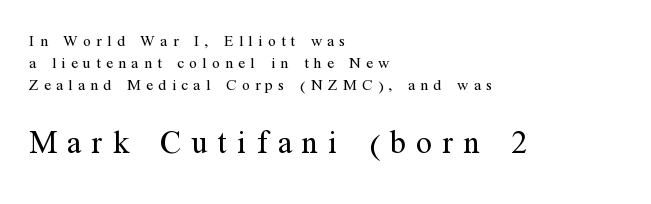
{"serif": "yes", "italic": "no", "bold": "no", "weight": "regular", "width": "normal", "stroke_contrast": "medium", "x_height": "medium", "monospaced": "no", "underline": "no", "align": "left", "line_spacing": "normal", "line_spacing_ratio": 1.36, "letter_spacing": "wide", "letter_spacing_em": 0.33, "larger_block": "second", "size_ratio": 2.0, "glyph_px": 32}
